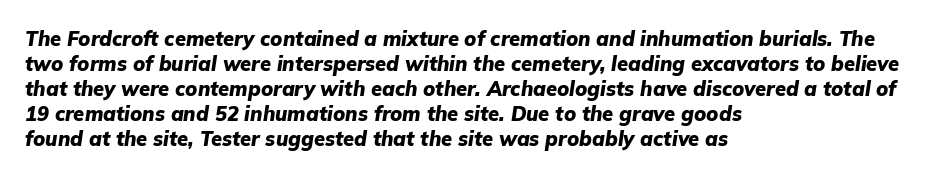
{"italic": "yes", "lean": "right", "slant_degrees": 9, "bold": "yes", "underline": "no", "align": "left", "line_spacing": "normal", "line_spacing_ratio": 1.25, "letter_spacing": "normal", "letter_spacing_em": 0.0, "glyph_px": 20}
